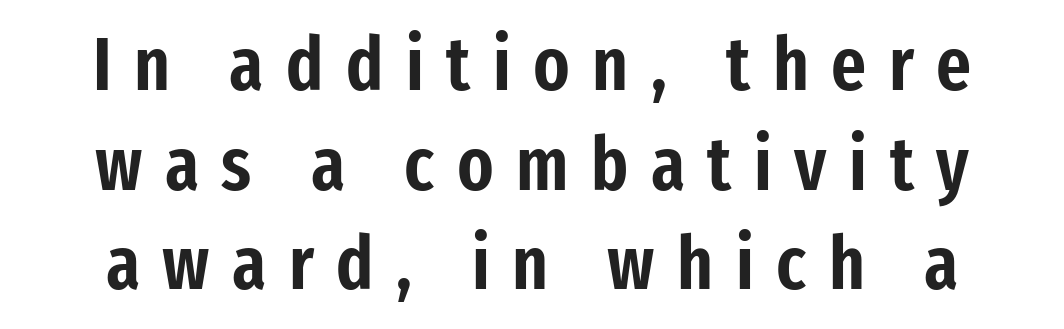
{"serif": "no", "italic": "no", "width": "condensed", "stroke_contrast": "low", "x_height": "medium", "monospaced": "no", "underline": "no", "line_spacing": "normal", "line_spacing_ratio": 1.33, "letter_spacing": "wide", "letter_spacing_em": 0.3, "glyph_px": 75}
